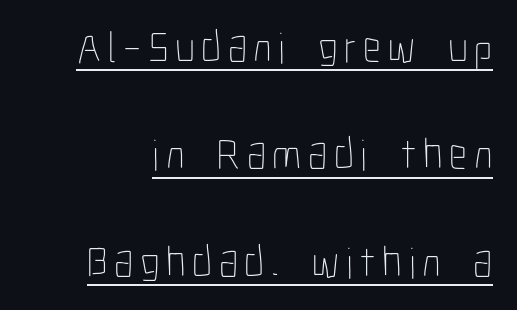
Varying glyph widths throughout — classic text-font behaviour. The lettering holds an erect, upright posture throughout. The rendering uses a large line-height, opening up the rows. A rule runs beneath these lines of type. Bold? No — there's no thickening of the strokes.
